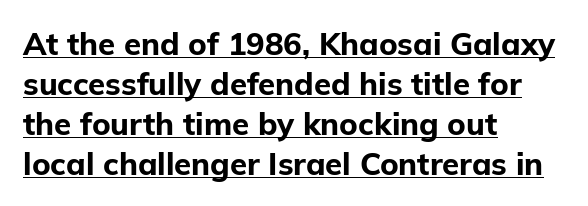
This sample uses plain, unmodified letter spacing. This sample uses a sans-serif face. Visually the block forms a straight wall on the left and a jagged coastline on the right. Style check: upright.
